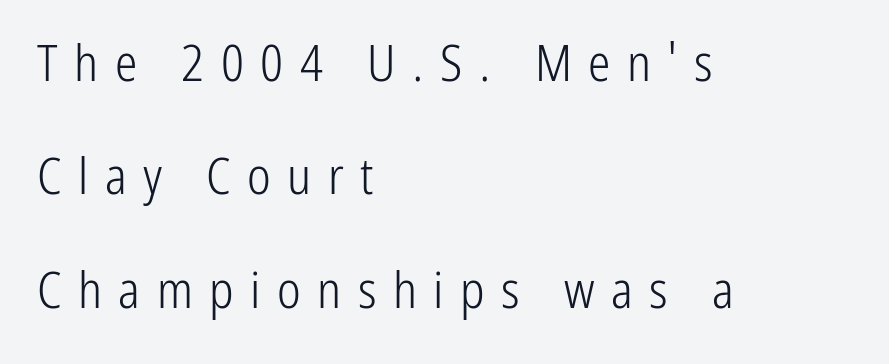
{"serif": "no", "italic": "no", "bold": "no", "weight": "light", "width": "condensed", "stroke_contrast": "low", "x_height": "medium", "monospaced": "no", "underline": "no", "align": "left", "line_spacing": "loose", "line_spacing_ratio": 2.27, "letter_spacing": "wide", "letter_spacing_em": 0.33, "glyph_px": 50}
